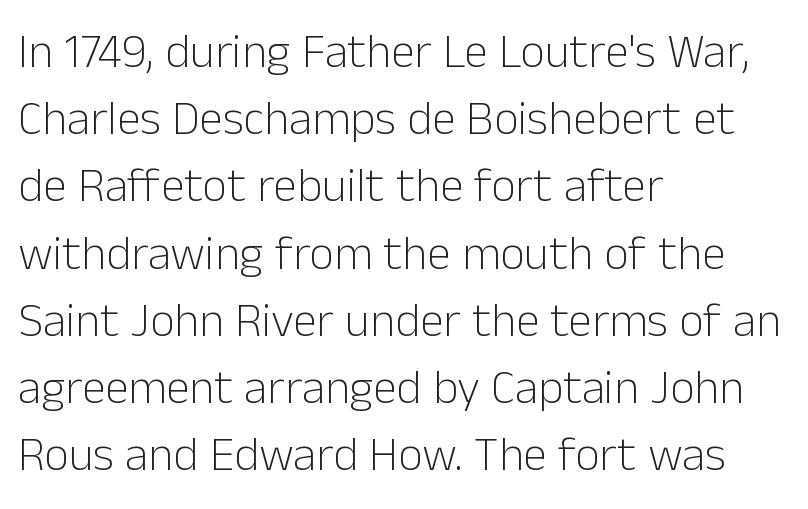
The image shows 48 px light sans-serif type, upright; set left-aligned, normal line spacing (1.4x), normal letter spacing, not underlined; low stroke contrast and a medium x-height.
